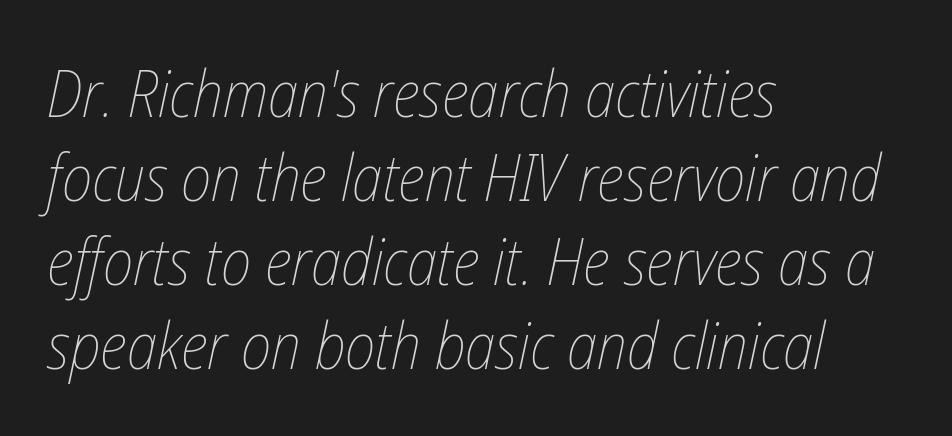
Glyph-to-glyph distance matches everyday printed text. Letters have the restrained weight of plain body copy at most. Designer's note — italics engaged. This rendering features lettering with no underline.
